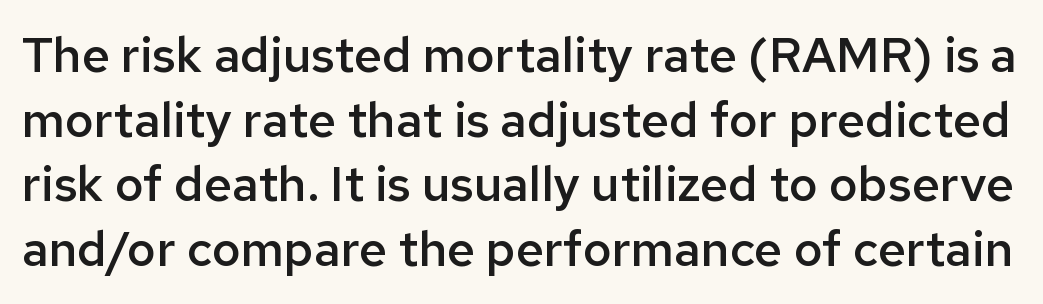
The type family on display is of the sans-serif kind. Posture: straight, roman, zero tilt. The glyphs have the mass of a demibold cut, below bold. Inter-character spacing is left at the font's built-in metrics. The vertical gap from one line to the next is medium.
